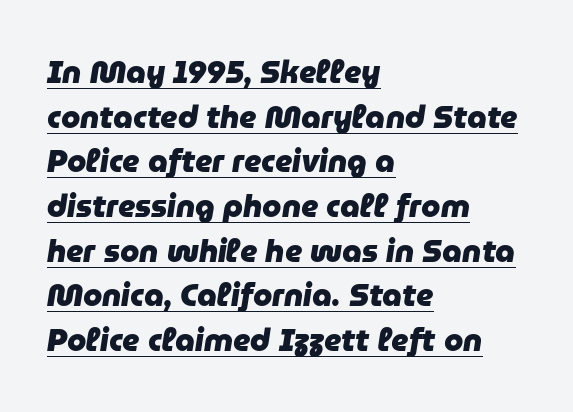
This sample uses plain, unmodified letter spacing. The vertical gap from one line to the next is medium. Yep, that's italic — everything's leaning. In designer terms, the underline attribute is active on this setting. Spacing verdict: proportional, widths tailored to each character. Does the copy run flush right? No — it runs flush left.
